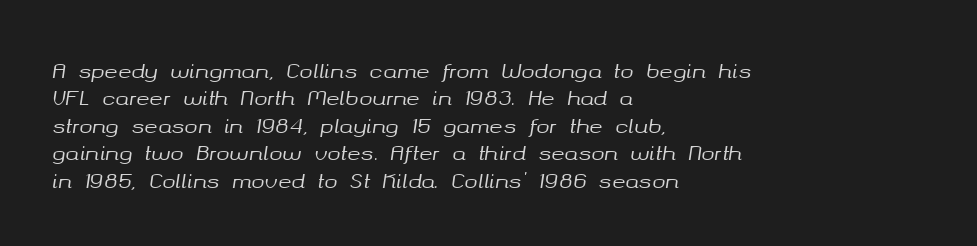
The image shows 20 px text type, italic (leaning right); set left-aligned, normal line spacing (1.37x), normal letter spacing, not underlined.
